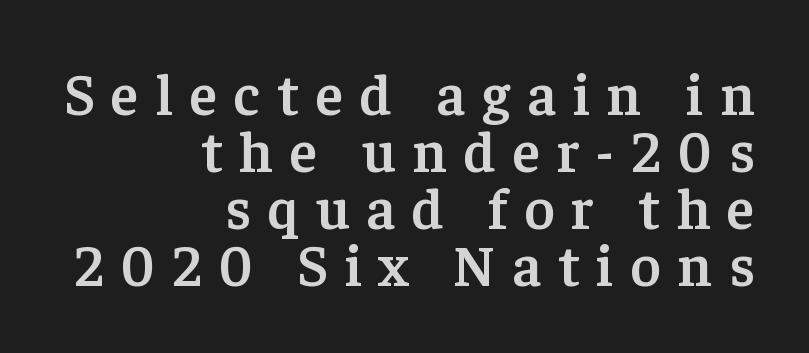
Q: Is the text bold? A: Semi-bold.
Q: Is the text italic (slanted)? A: No, it is upright.
Q: Is the typeface a serif or a sans-serif typeface? A: Serif.
Q: Is the text underlined? A: No.
Q: How is the paragraph aligned? A: Right-aligned.
Q: Is the spacing between letters normal or unusually wide? A: Unusually wide.
Q: Is the spacing between lines tight, normal or loose? A: Tight.
Q: Width (condensed, normal, or wide)? A: Normal.
Q: Stroke contrast? A: Low.
Q: x-height? A: Medium.
Q: Monospaced? A: No.
